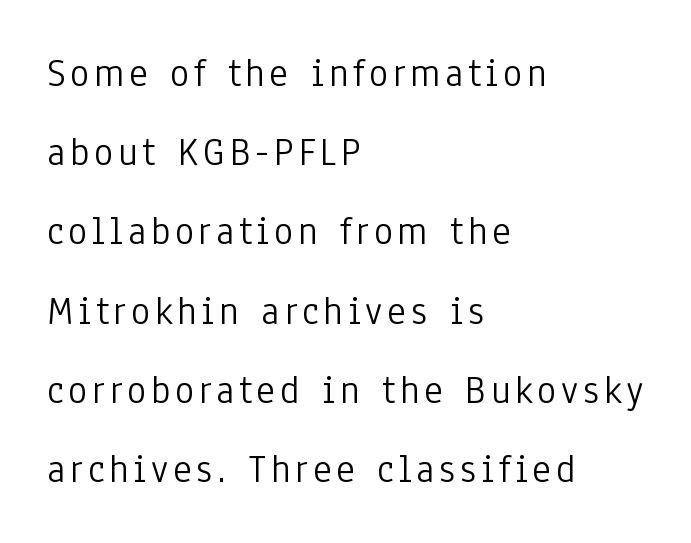
The image shows 40 px light, condensed sans-serif type, upright; set left-aligned, loose line spacing (1.98x), not underlined; low stroke contrast and a medium x-height.
